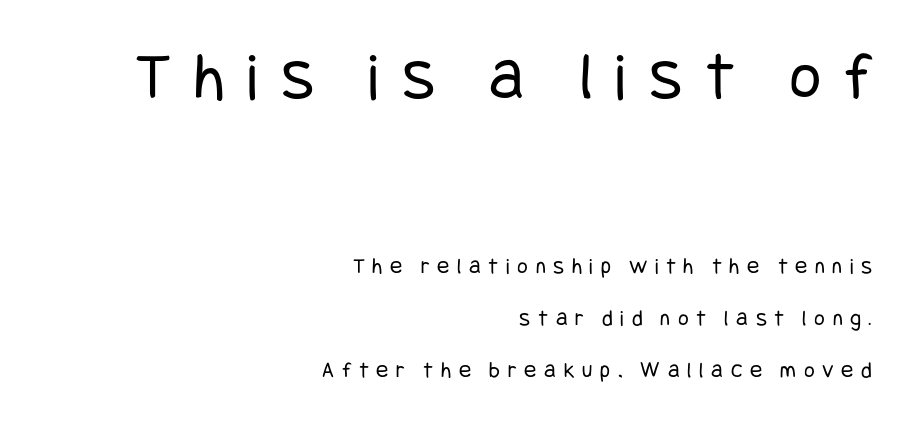
{"serif": "no", "italic": "no", "bold": "no", "weight": "regular", "width": "condensed", "stroke_contrast": "low", "x_height": "large", "underline": "no", "align": "right", "line_spacing": "loose", "line_spacing_ratio": 2.28, "letter_spacing": "wide", "letter_spacing_em": 0.33, "larger_block": "first", "size_ratio": 3.0, "glyph_px": 69}
